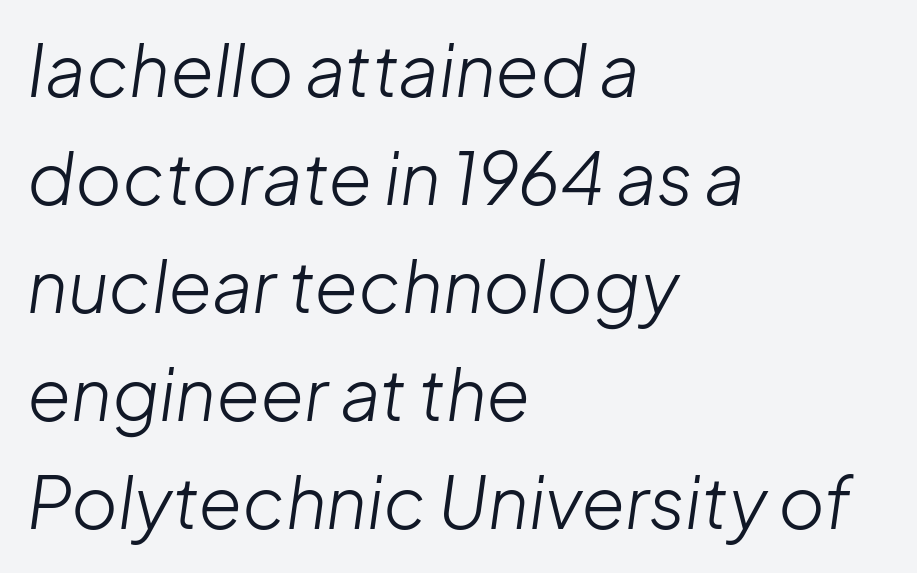
The image shows 71 px light type, italic (leaning right); set left-aligned, normal line spacing (1.52x), normal letter spacing, not underlined; low stroke contrast and a medium x-height.
